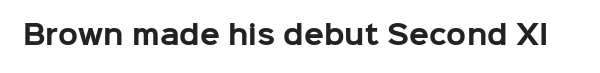
The image shows 26 px bold type, upright; set normal letter spacing, not underlined.
